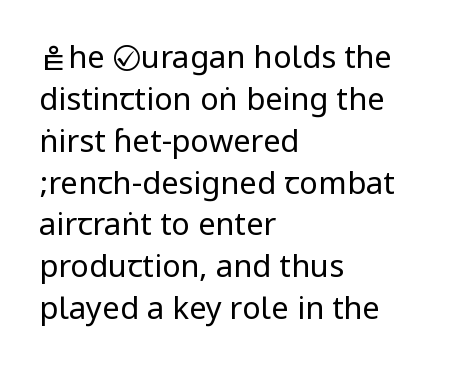
The image shows 31 px regular-weight, condensed sans-serif type, upright; set left-aligned, normal line spacing (1.35x), normal letter spacing, not underlined; low stroke contrast.
